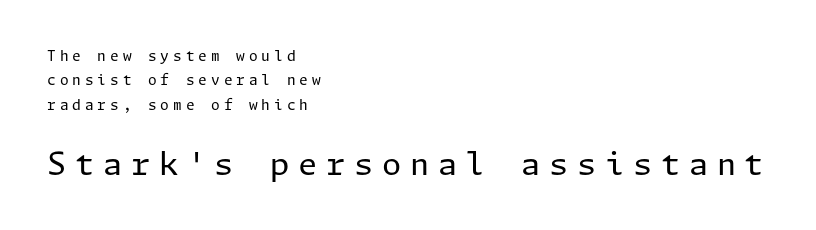
Q: Is the text bold? A: No.
Q: Is the text italic (slanted)? A: No, it is upright.
Q: Is the typeface a serif or a sans-serif typeface? A: Sans-serif.
Q: Is the text underlined? A: No.
Q: How is the paragraph aligned? A: Left-aligned.
Q: Is the spacing between letters normal or unusually wide? A: Unusually wide.
Q: Which block of text is set in a larger size, the first (top) or the second (bottom)? A: The second (bottom) one.
Q: Width (condensed, normal, or wide)? A: Normal.
Q: Stroke contrast? A: Low.
Q: x-height? A: Medium.
